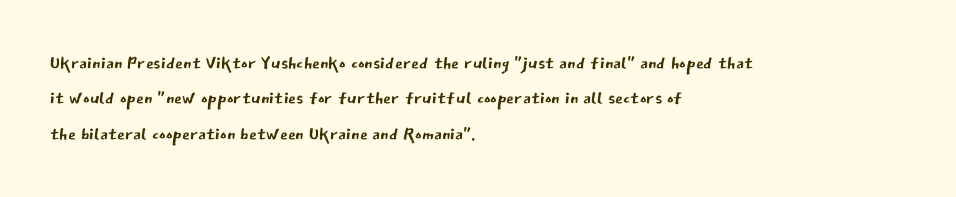
{"italic": "no", "bold": "no", "underline": "no", "align": "left", "line_spacing": "normal", "line_spacing_ratio": 1.42, "letter_spacing": "normal", "letter_spacing_em": 0.0, "glyph_px": 25}
